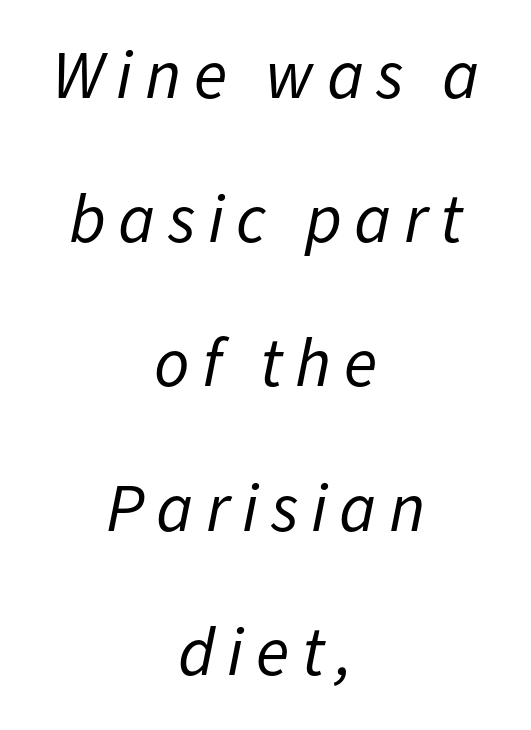
The image shows 69 px regular-weight type, italic (leaning right); set centered, loose line spacing (2.09x), not underlined; low stroke contrast and a medium x-height.
